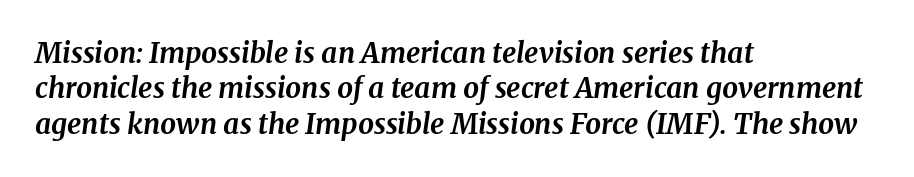
The image shows 28 px bold serif type, italic (leaning right); set left-aligned, normal line spacing (1.26x), normal letter spacing, not underlined; medium stroke contrast and a medium x-height.
